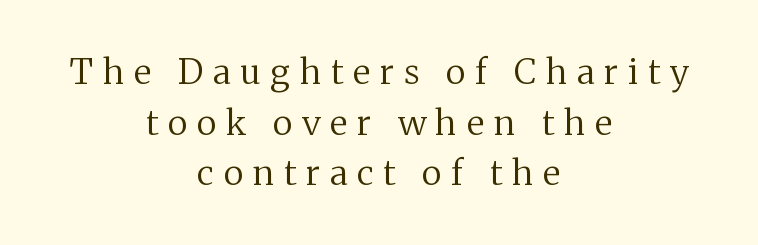
Q: Is the text bold? A: No.
Q: Is the text italic (slanted)? A: No, it is upright.
Q: Is the typeface a serif or a sans-serif typeface? A: Serif.
Q: Is the text underlined? A: No.
Q: How is the paragraph aligned? A: Centered.
Q: Is the spacing between letters normal or unusually wide? A: Unusually wide.
Q: Is the spacing between lines tight, normal or loose? A: Normal.
Q: Width (condensed, normal, or wide)? A: Normal.
Q: Stroke contrast? A: Medium.
Q: x-height? A: Medium.
Q: Monospaced? A: No.
